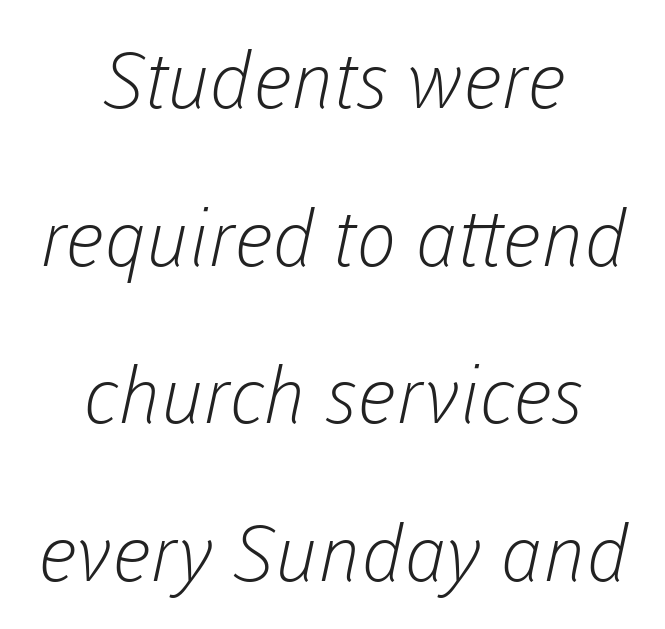
{"serif": "no", "bold": "no", "weight": "light", "width": "normal", "stroke_contrast": "low", "x_height": "medium", "monospaced": "no", "underline": "no", "align": "center", "line_spacing": "loose", "line_spacing_ratio": 2.02, "letter_spacing": "normal", "letter_spacing_em": 0.0, "glyph_px": 78}
